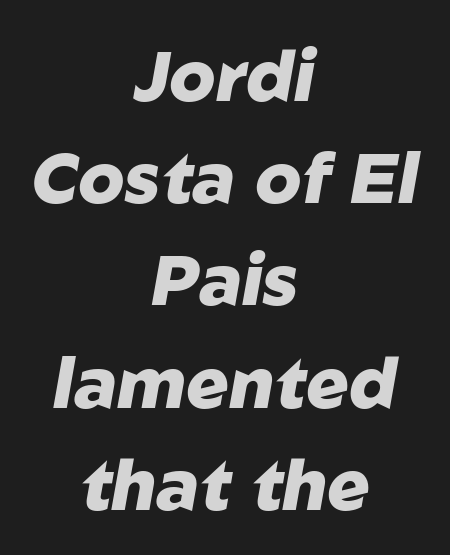
{"italic": "yes", "lean": "right", "slant_degrees": 10, "bold": "yes", "weight": "heavy", "width": "normal", "stroke_contrast": "low", "x_height": "medium", "monospaced": "no", "underline": "no", "align": "center", "line_spacing": "normal", "line_spacing_ratio": 1.44, "letter_spacing": "normal", "letter_spacing_em": 0.0, "glyph_px": 71}
